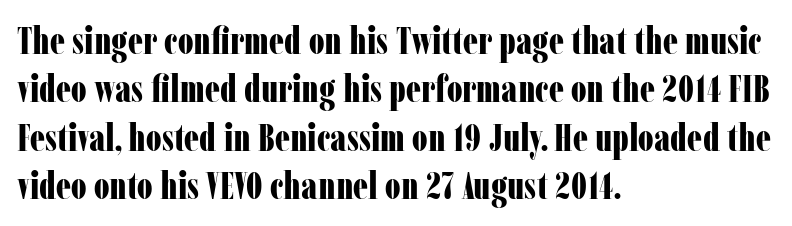
{"serif": "yes", "italic": "no", "bold": "yes", "weight": "bold", "width": "condensed", "stroke_contrast": "low", "x_height": "medium", "monospaced": "no", "underline": "no", "align": "left", "line_spacing": "normal", "line_spacing_ratio": 1.27, "letter_spacing": "normal", "letter_spacing_em": 0.0, "glyph_px": 38}
